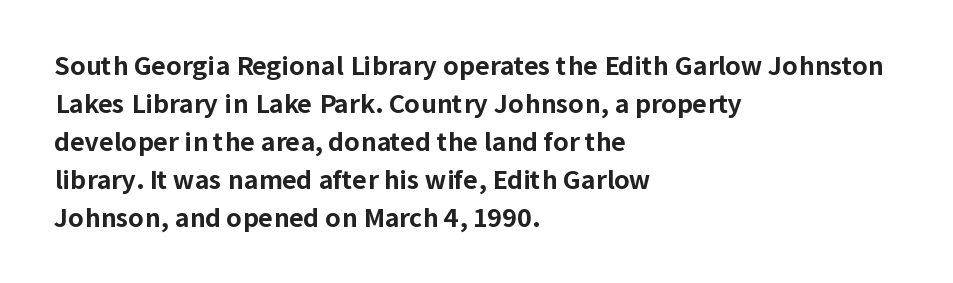
{"italic": "no", "bold": "yes", "underline": "no", "align": "left", "line_spacing": "normal", "line_spacing_ratio": 1.52, "letter_spacing": "normal", "letter_spacing_em": 0.0, "glyph_px": 25}
